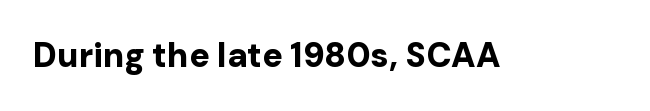
The letters advance in unequal steps, a hallmark of proportional type. The font's upright variant was chosen for this text. Every letter is thick-stroked: bold, no question. Decoration check: the copy has no underline.
